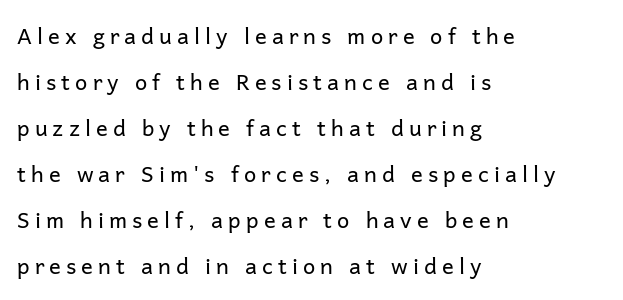
Nope, not italic — everything's standing straight. The face looks like a standard text weight, possibly lighter. Words float on clear page, feet unadorned. Line beginnings align vertically; line endings do not. This block would shrink considerably if given ordinary leading; it's expanded now. There is plenty of visible air inserted between adjacent glyphs.
